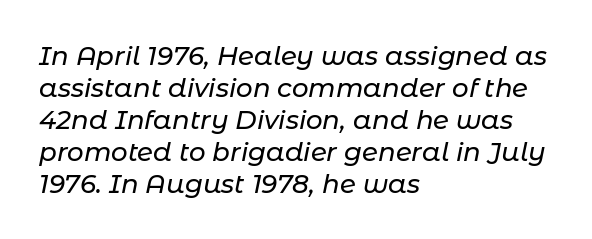
{"italic": "yes", "lean": "right", "slant_degrees": 11, "underline": "no", "align": "left", "line_spacing_ratio": 1.23, "letter_spacing": "normal", "letter_spacing_em": 0.0, "glyph_px": 26}
